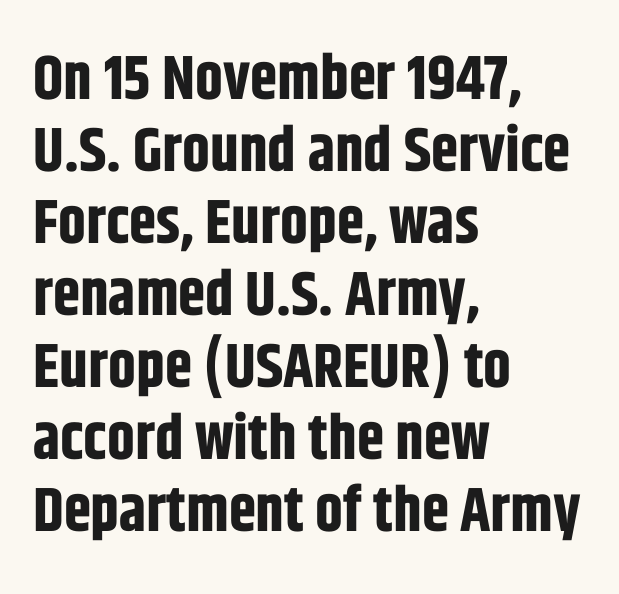
{"serif": "no", "italic": "no", "bold": "yes", "weight": "bold", "width": "condensed", "stroke_contrast": "low", "x_height": "large", "monospaced": "no", "underline": "no", "align": "left", "line_spacing_ratio": 1.16, "letter_spacing": "normal", "letter_spacing_em": 0.0, "glyph_px": 62}
